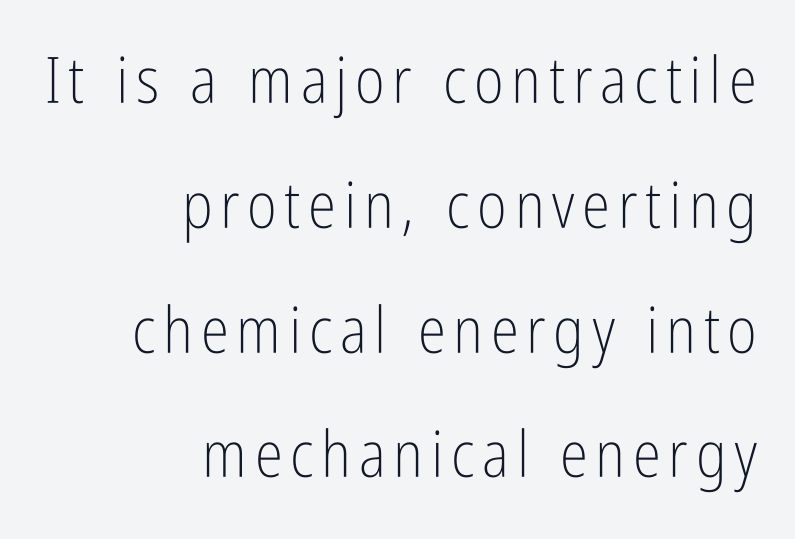
Q: Is the text bold? A: No.
Q: Is the text italic (slanted)? A: No, it is upright.
Q: Is the typeface a serif or a sans-serif typeface? A: Sans-serif.
Q: Is the text underlined? A: No.
Q: How is the paragraph aligned? A: Right-aligned.
Q: Is the spacing between lines tight, normal or loose? A: Loose.
Q: Width (condensed, normal, or wide)? A: Condensed.
Q: Stroke contrast? A: Low.
Q: x-height? A: Medium.
Q: Monospaced? A: No.
